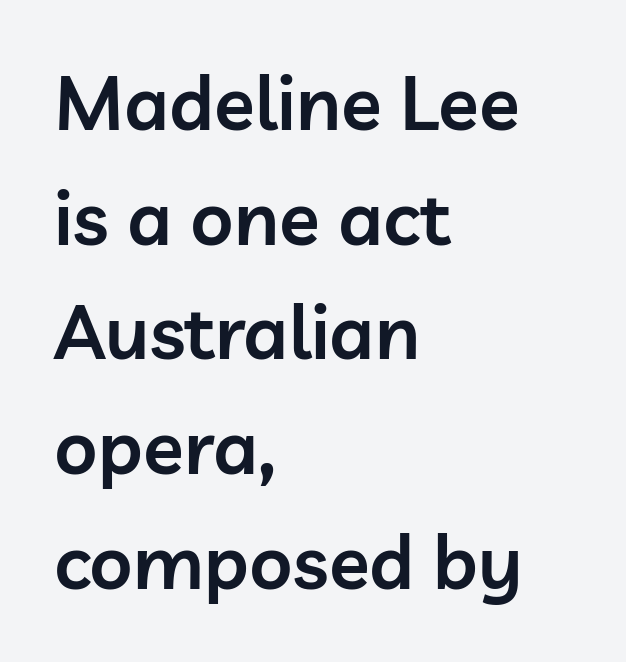
{"serif": "no", "italic": "no", "bold": "semi", "weight": "semibold", "width": "normal", "stroke_contrast": "low", "x_height": "medium", "monospaced": "no", "underline": "no", "align": "left", "line_spacing": "normal", "line_spacing_ratio": 1.53, "letter_spacing": "normal", "letter_spacing_em": 0.0, "glyph_px": 75}
